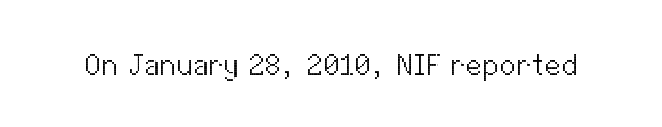
{"serif": "no", "italic": "no", "bold": "no", "weight": "light", "width": "normal", "stroke_contrast": "medium", "x_height": "medium", "monospaced": "no", "underline": "no", "letter_spacing": "normal", "letter_spacing_em": 0.0, "glyph_px": 30}
